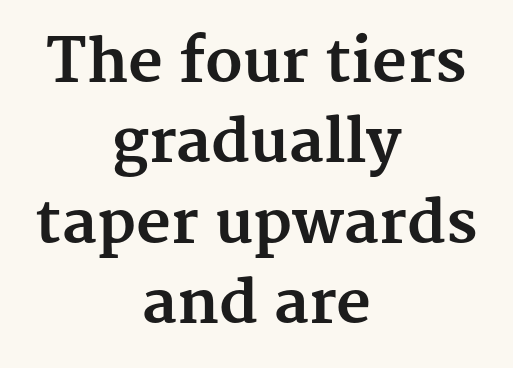
Summary of vertical rhythm: regular, with standard interline spacing. Looks like regular typesetting: each glyph gets only the width it needs. Characters follow at the spacing the type designer built in. Does the lettering tilt? It doesn't — this is upright.
